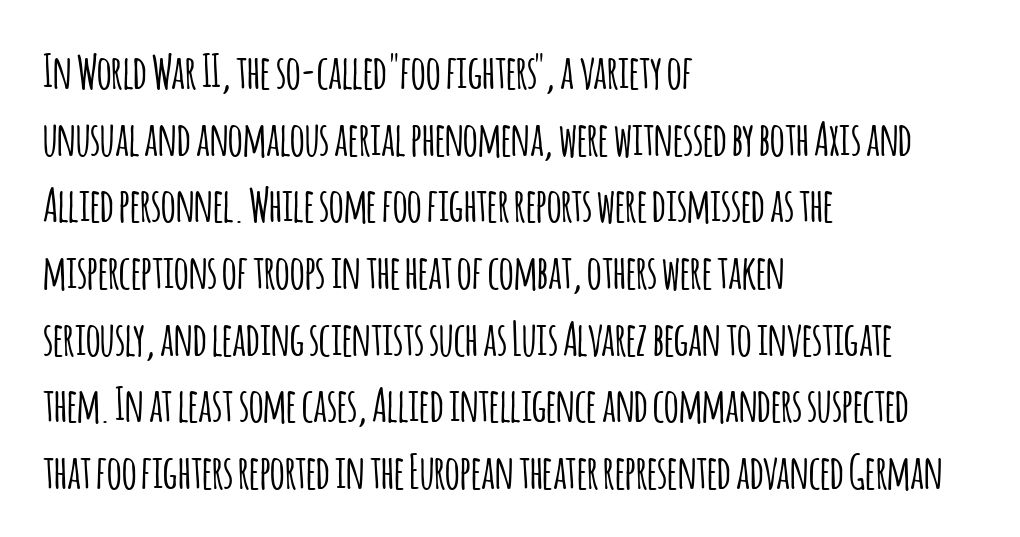
{"serif": "no", "italic": "no", "width": "condensed", "stroke_contrast": "low", "x_height": "large", "monospaced": "no", "underline": "no", "align": "left", "line_spacing": "normal", "line_spacing_ratio": 1.45, "letter_spacing": "normal", "letter_spacing_em": 0.0, "glyph_px": 46}
